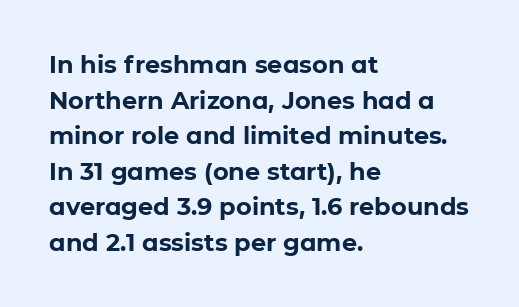
The image shows 24 px bold type, upright; set left-aligned, normal line spacing (1.48x), normal letter spacing, not underlined.
